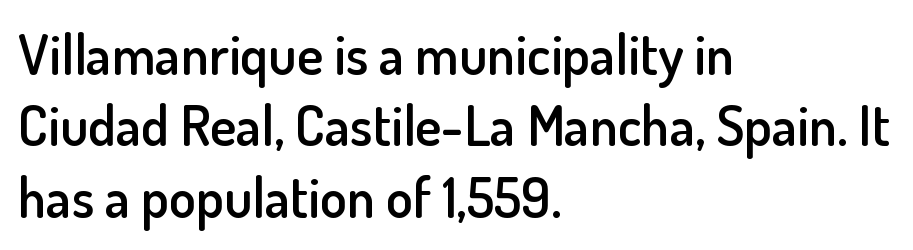
The image shows 55 px semibold sans-serif type, upright; set left-aligned, normal line spacing (1.3x), normal letter spacing, not underlined; low stroke contrast and a small x-height.
